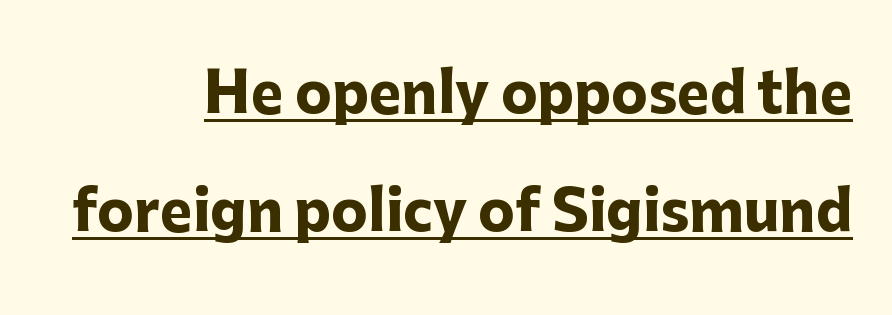
The specimen includes a rule beneath the text block's lines. The characters display no serif detailing; their extremities are plain. A full-strength bold gives these letters their thick strokes. The letters stand straight up with perfectly vertical stems. The rendering uses natural spacing where letterforms have individual widths.
